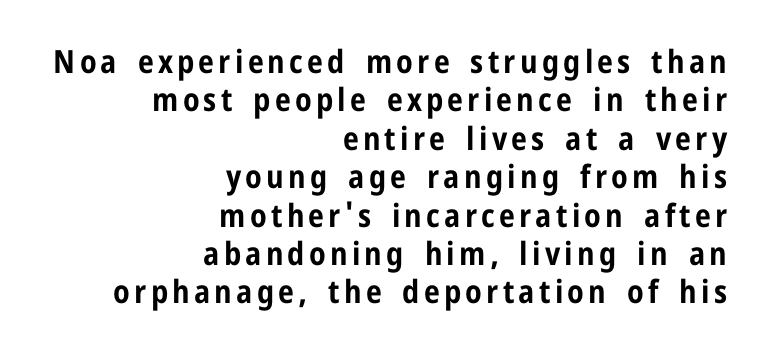
{"serif": "no", "italic": "no", "bold": "yes", "weight": "bold", "width": "condensed", "stroke_contrast": "low", "x_height": "medium", "monospaced": "no", "underline": "no", "align": "right", "line_spacing_ratio": 1.2, "glyph_px": 32}
